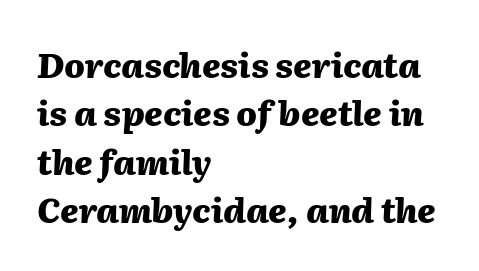
A typesetter would call this leading conventional body-copy spacing. If you drew a line through each stem, it would be angled. The face used here is rendered with its standard letterfit. The paragraph has a hard left edge and a soft right edge. Spacing verdict: proportional, widths tailored to each character. A clean baseline with only descenders dipping below it.
